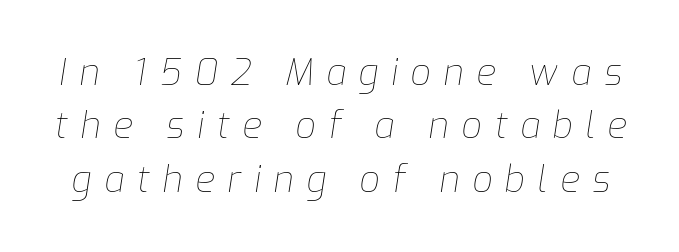
{"italic": "yes", "lean": "right", "slant_degrees": 9, "bold": "no", "weight": "thin", "width": "normal", "stroke_contrast": "low", "x_height": "medium", "monospaced": "no", "underline": "no", "line_spacing": "normal", "line_spacing_ratio": 1.48, "letter_spacing": "wide", "letter_spacing_em": 0.35, "glyph_px": 36}
